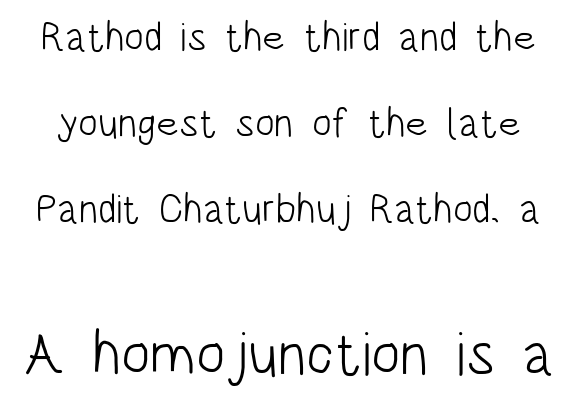
Unlike a traditional serif, this face leaves its strokes unadorned. Students, observe: this is what heavily led, spacious text looks like. This rendering features lettering with no underline. Each letter keeps its own natural width here, so spacing adapts to shape. Is there any slant? The stems are plumb. Look at the glyph heights: the lower group is clearly the bigger setting.
